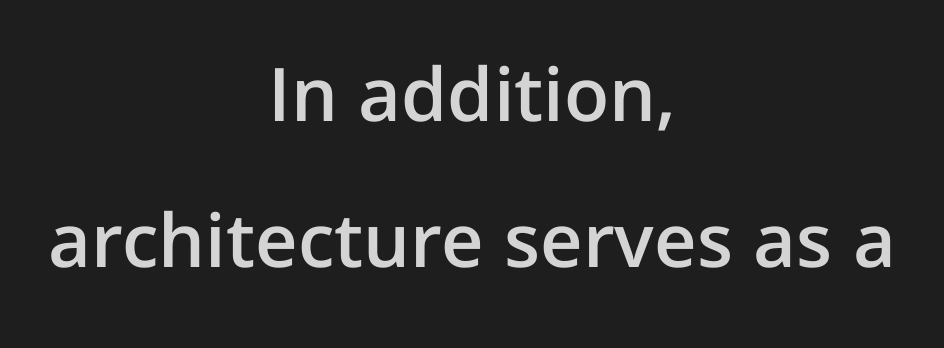
Moderately thickened strokes mark this as semibold type. Compared with typical body copy, the letter spacing here is the same. Regarding serifs, this sample does without them. Vertical strokes here are truly vertical. No word sits above an underline. This rendering uses center alignment, leaving both contours irregular but symmetric.
